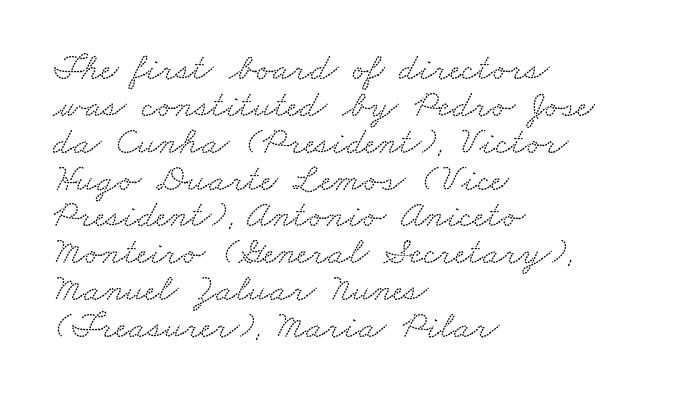
The rendering anchors every line to the left-hand side. Bare-footed words on every line. Tracking value appears to be zero — textbook default spacing. Little horizontal feet cap the strokes, marking this as serif type. This sample trades vertical openness for compactness between lines.
